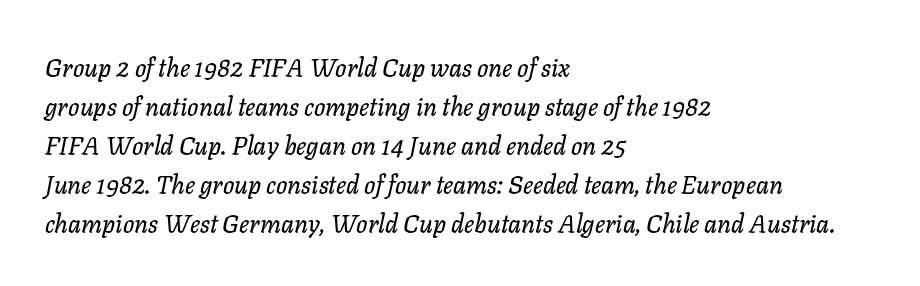
Q: Is the text italic (slanted)? A: Yes, it leans right by about 11 degrees.
Q: Is the text underlined? A: No.
Q: How is the paragraph aligned? A: Left-aligned.
Q: Is the spacing between letters normal or unusually wide? A: Normal.
Q: Is the spacing between lines tight, normal or loose? A: Normal.
